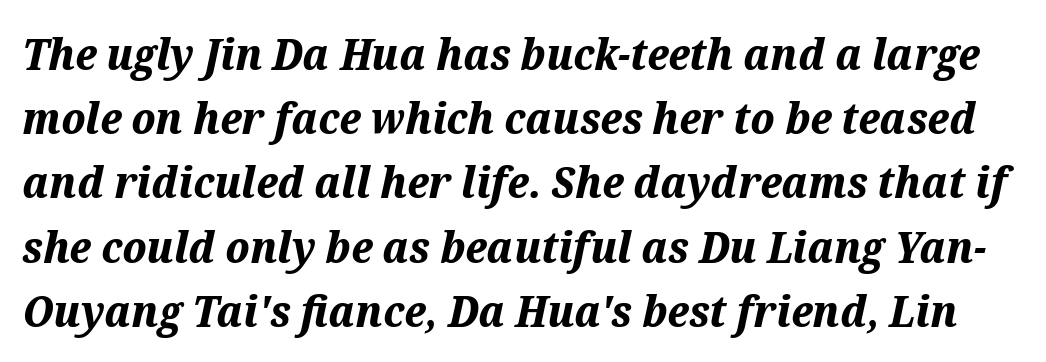
The baseline area is clear. Tracking value appears to be zero — textbook default spacing. Heavy, bold letterforms. Each letter keeps its own natural width here, so spacing adapts to shape.
